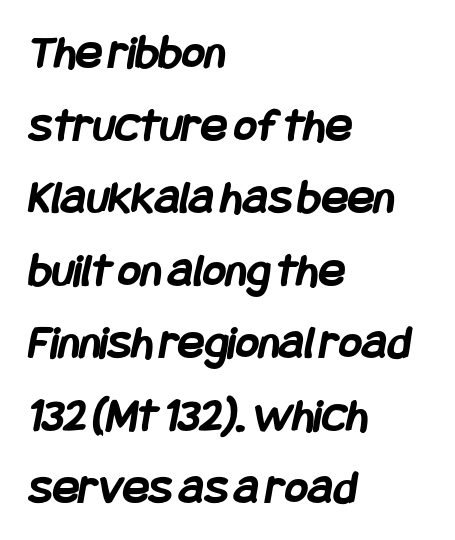
The image shows 49 px semibold, condensed sans-serif type; set left-aligned, normal line spacing (1.48x), normal letter spacing, not underlined; low stroke contrast and a large x-height.
